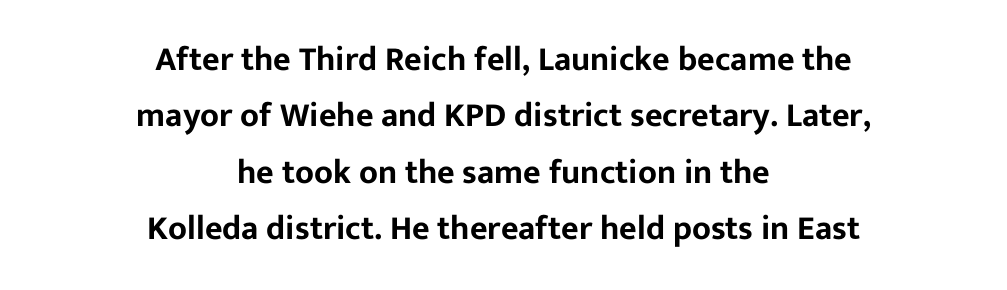
Q: Is the text italic (slanted)? A: No, it is upright.
Q: Is the typeface a serif or a sans-serif typeface? A: Sans-serif.
Q: Is the text underlined? A: No.
Q: How is the paragraph aligned? A: Centered.
Q: Is the spacing between letters normal or unusually wide? A: Normal.
Q: Is the spacing between lines tight, normal or loose? A: Normal.
Q: Width (condensed, normal, or wide)? A: Normal.
Q: Stroke contrast? A: Low.
Q: x-height? A: Medium.
Q: Monospaced? A: No.
